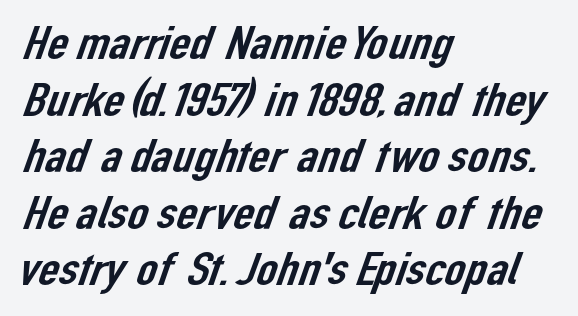
The image shows 46 px sans-serif type; set left-aligned, line spacing 1.23x, normal letter spacing, not underlined; low stroke contrast and a medium x-height.
